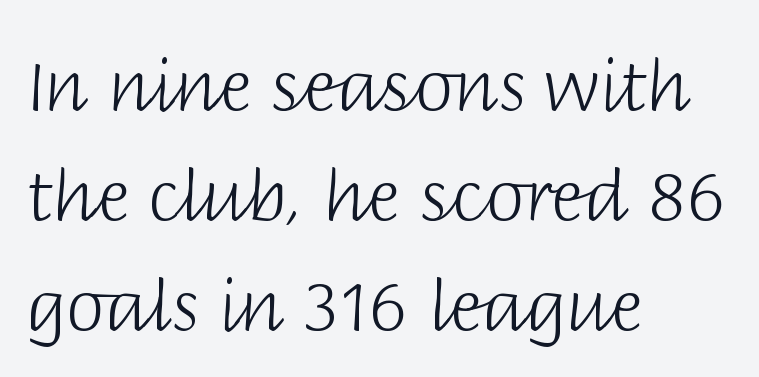
Q: Is the text bold? A: No.
Q: Is the text italic (slanted)? A: No, it is upright.
Q: Is the typeface a serif or a sans-serif typeface? A: Sans-serif.
Q: Is the text underlined? A: No.
Q: How is the paragraph aligned? A: Left-aligned.
Q: Is the spacing between letters normal or unusually wide? A: Normal.
Q: Is the spacing between lines tight, normal or loose? A: Normal.
Q: Width (condensed, normal, or wide)? A: Normal.
Q: Stroke contrast? A: Low.
Q: x-height? A: Large.
Q: Monospaced? A: No.
